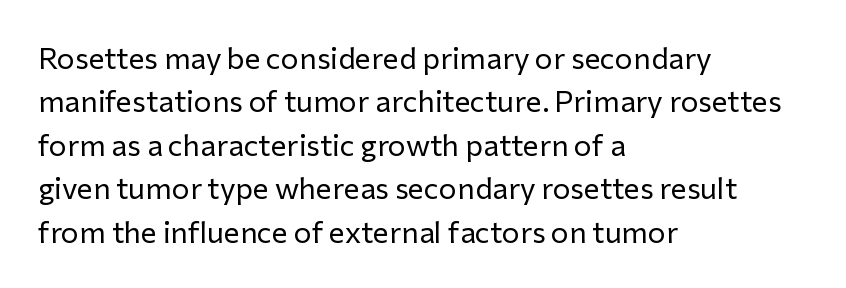
Q: Is the text bold? A: No.
Q: Is the text italic (slanted)? A: No, it is upright.
Q: Is the typeface a serif or a sans-serif typeface? A: Sans-serif.
Q: Is the text underlined? A: No.
Q: How is the paragraph aligned? A: Left-aligned.
Q: Is the spacing between letters normal or unusually wide? A: Normal.
Q: Is the spacing between lines tight, normal or loose? A: Normal.
Q: Width (condensed, normal, or wide)? A: Normal.
Q: Stroke contrast? A: Low.
Q: x-height? A: Medium.
Q: Monospaced? A: No.
